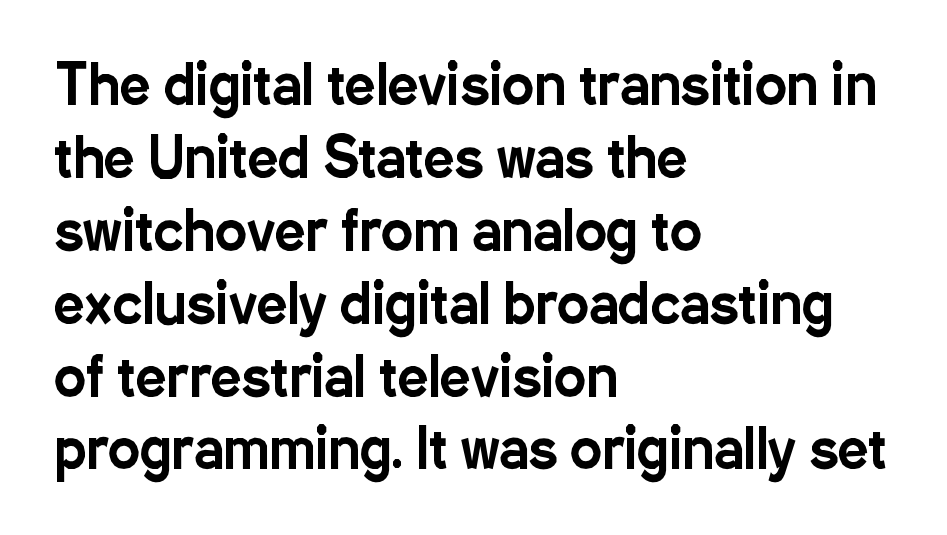
The image shows 54 px condensed sans-serif type, upright; set left-aligned, normal line spacing (1.35x), normal letter spacing, not underlined; low stroke contrast and a medium x-height.
